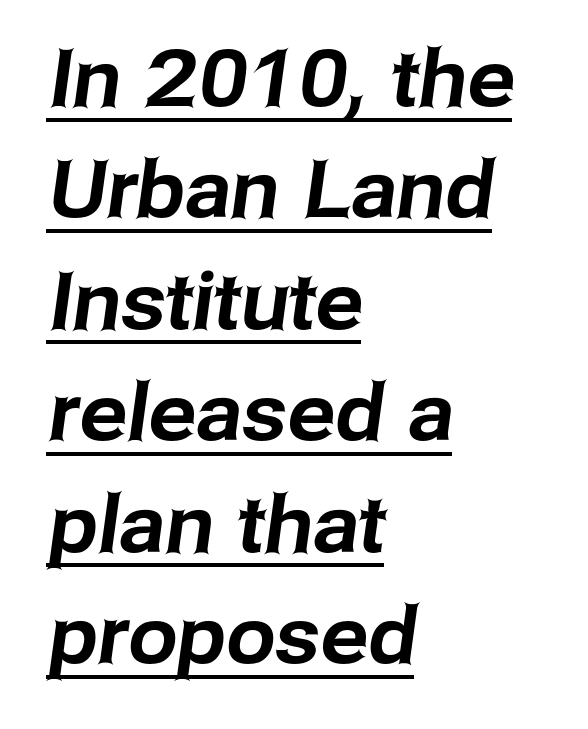
{"serif": "no", "width": "normal", "stroke_contrast": "low", "x_height": "medium", "monospaced": "no", "underline": "yes", "align": "left", "line_spacing": "normal", "line_spacing_ratio": 1.41, "letter_spacing": "normal", "letter_spacing_em": 0.0, "glyph_px": 79}
